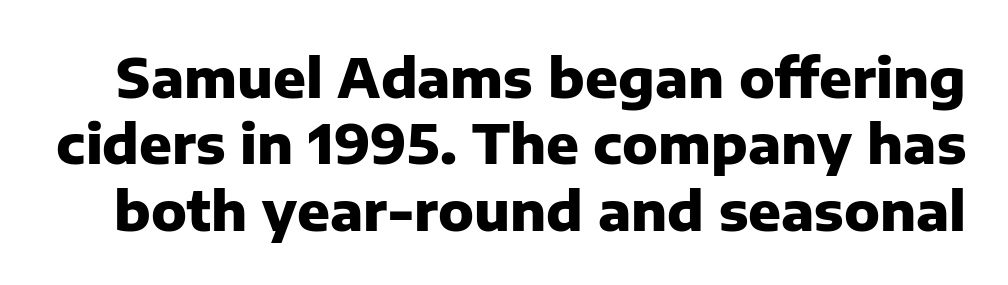
Q: Is the text bold? A: Yes.
Q: Is the text italic (slanted)? A: No, it is upright.
Q: Is the typeface a serif or a sans-serif typeface? A: Sans-serif.
Q: Is the text underlined? A: No.
Q: Is the spacing between letters normal or unusually wide? A: Normal.
Q: Width (condensed, normal, or wide)? A: Normal.
Q: Stroke contrast? A: Low.
Q: x-height? A: Medium.
Q: Monospaced? A: No.
